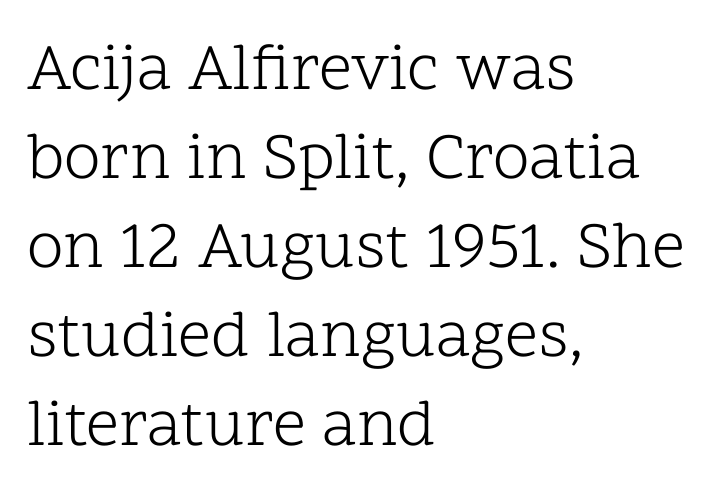
The string is rendered with underlining switched off. A typesetter would call this zero additional tracking. Does the copy run flush right? No — it runs flush left. A typesetter would label this face a serif.
